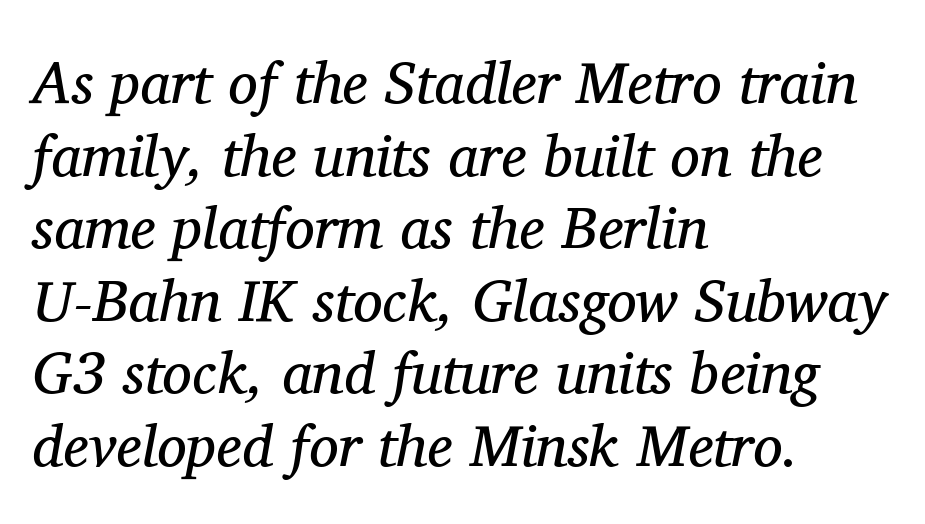
You can tell from the footed stems that serif type was used. No heavy texture on the line: the type isn't bold. This sample uses an oblique cut, with every glyph tilted off the vertical. The gap between lines stays unmarked. How are the letters spaced? Ordinarily, with no added tracking.
